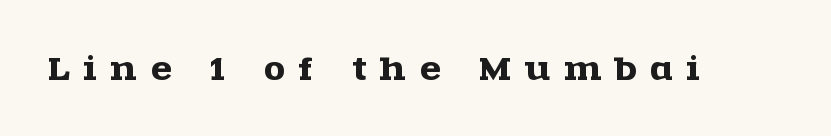
Q: Is the text italic (slanted)? A: No, it is upright.
Q: Is the typeface a serif or a sans-serif typeface? A: Serif.
Q: Is the text underlined? A: No.
Q: Is the spacing between letters normal or unusually wide? A: Unusually wide.
Q: Width (condensed, normal, or wide)? A: Wide.
Q: x-height? A: Large.
Q: Monospaced? A: No.
